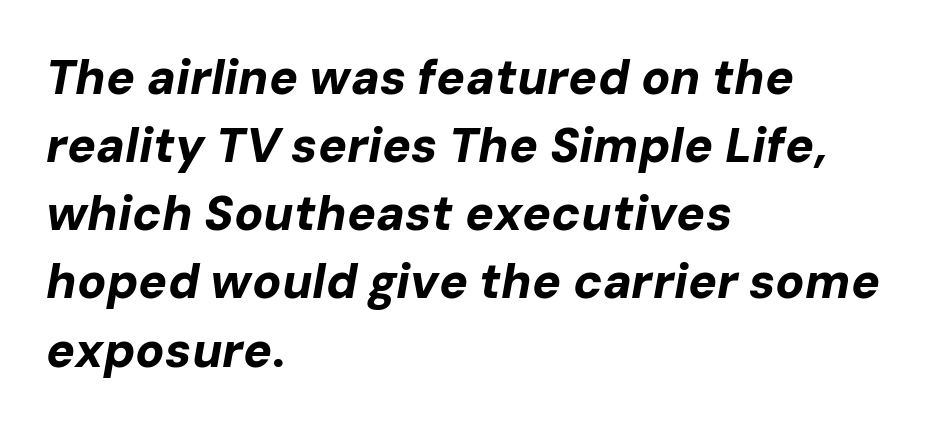
{"italic": "yes", "lean": "right", "slant_degrees": 10, "bold": "yes", "weight": "bold", "width": "normal", "stroke_contrast": "low", "x_height": "medium", "monospaced": "no", "underline": "no", "align": "left", "line_spacing": "normal", "line_spacing_ratio": 1.42, "letter_spacing": "normal", "letter_spacing_em": 0.0, "glyph_px": 48}
